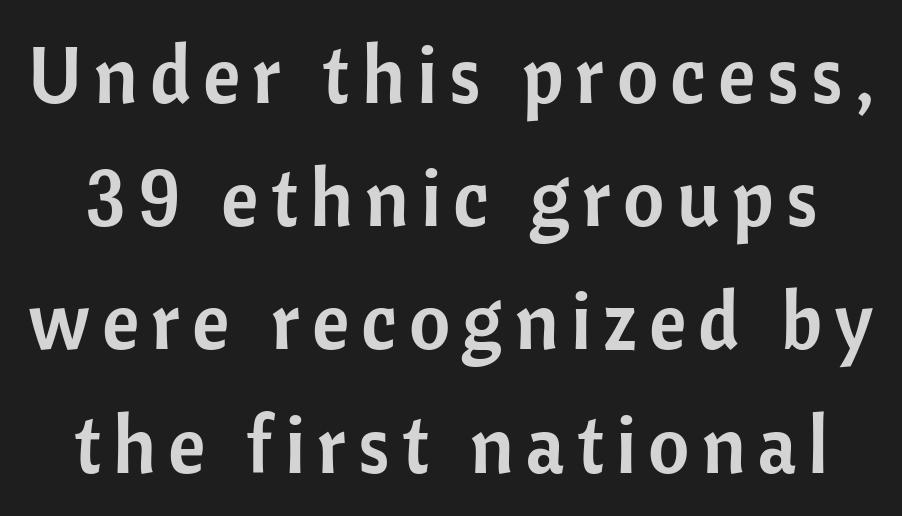
{"serif": "no", "italic": "no", "width": "normal", "stroke_contrast": "low", "x_height": "medium", "monospaced": "no", "underline": "no", "line_spacing": "normal", "line_spacing_ratio": 1.54, "glyph_px": 80}
